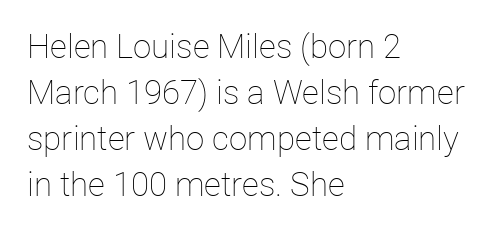
A classic flush-left, rag-right setting is used for this passage. These glyphs show unthickened strokes, regular width or finer. The vertical gap from one line to the next is medium. Short note: letters normally spaced. The passage shown is not underscored anywhere. Upright lettering throughout.
